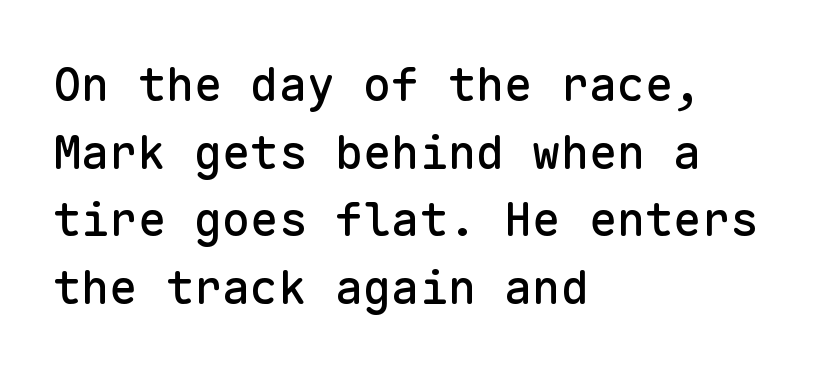
The lines are quadded left. I'd call this a sans setting — the letters go barefoot. Tall strokes in this sample are plumb rather than angled. Line spacing here is normal. The passage shown is typed in a monospace face where columns stay perfectly aligned. Descender tails drop into unmarked territory.
